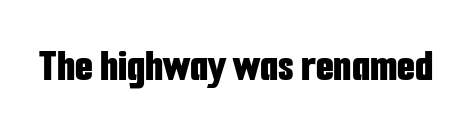
A bare baseline throughout the passage. This sample has the flowing, uneven cadence of proportional lettering. Designer's note — italics off, roman on. The tracking reads as untouched default to a designer's eye.
